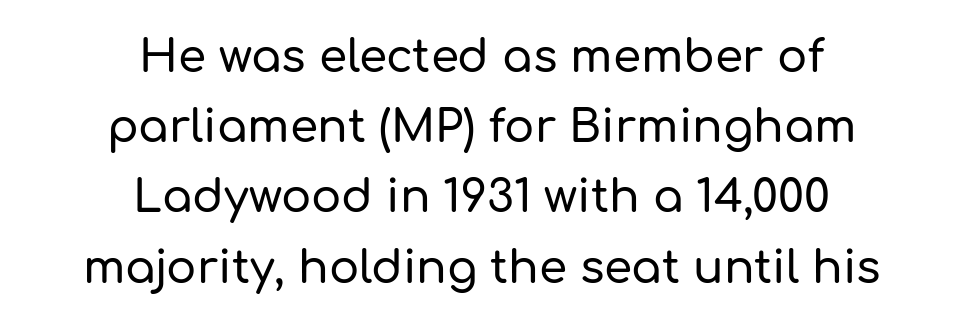
The image shows 45 px sans-serif type, upright; set centered, normal line spacing (1.56x), normal letter spacing, not underlined; low stroke contrast and a medium x-height.
